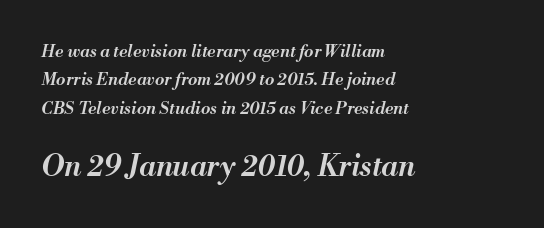
Compared with typical paragraphs, the rows here are spaced about the same. These lines are rendered in a variable-pitch font. The text carries the slant typical of an italic or oblique font. Size hierarchy here favors the trailing block over the leading one. Type without underlining. The letters sit at their default tracking, neither squeezed nor spread.
